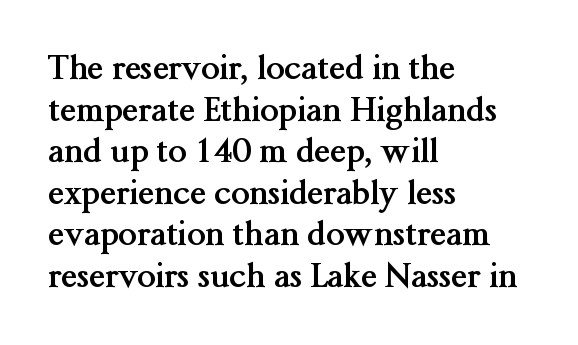
This sample keeps an unexceptional amount of space between lines. Italic? Not at all — the glyphs are vertical. Proportional: the letters do not fall into vertical columns. Observe the ordinary spacing: letters are neighbours, not strangers. This rendering uses left alignment, leaving the right contour irregular. The passage shown is not underscored anywhere.
